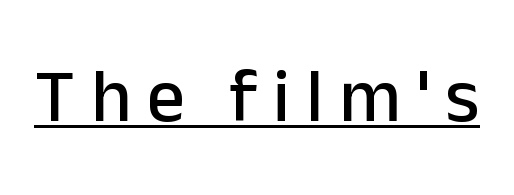
Q: Is the text italic (slanted)? A: No, it is upright.
Q: Is the typeface a serif or a sans-serif typeface? A: Sans-serif.
Q: Is the text underlined? A: Yes.
Q: Is the spacing between letters normal or unusually wide? A: Unusually wide.
Q: Width (condensed, normal, or wide)? A: Normal.
Q: Stroke contrast? A: Low.
Q: x-height? A: Medium.
Q: Monospaced? A: No.
